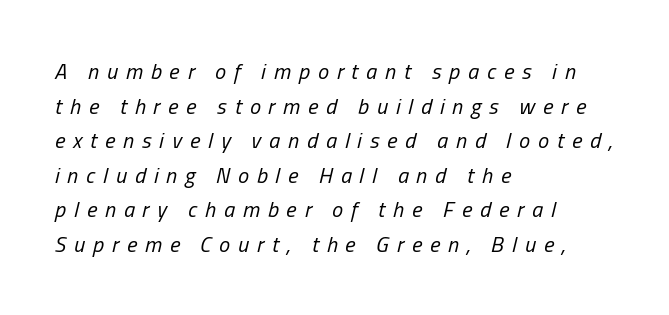
The image shows 22 px text type, italic (leaning right); set left-aligned, normal line spacing (1.57x), unusually wide letter spacing (+0.36 em), not underlined.
